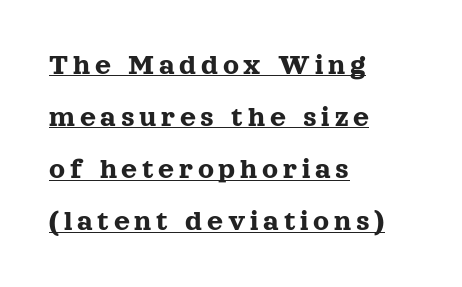
A typesetter would mark this as roman, not italic. Is this a fixed-width face? No — the glyphs have proportional, varying widths. Vertical spacing — default. Does the type have serifs? Yes, each stem ends in a small foot. This rendering uses left alignment, leaving the right contour irregular.
